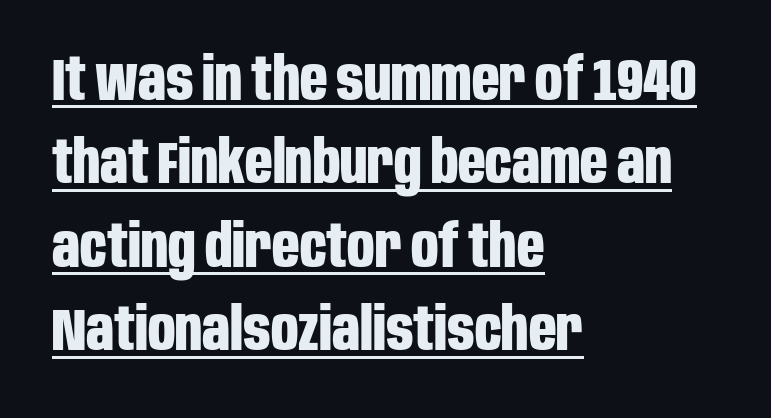
The image shows 60 px bold, condensed sans-serif type, upright; set left-aligned, normal line spacing (1.39x), normal letter spacing, underlined; low stroke contrast and a large x-height.
